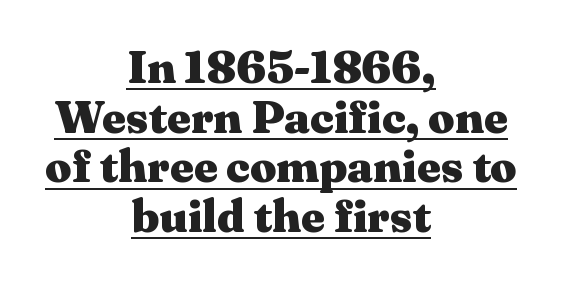
The image shows 46 px heavy, wide serif type, upright; set centered, tight line spacing (1.08x), normal letter spacing, underlined; medium stroke contrast and a medium x-height.
